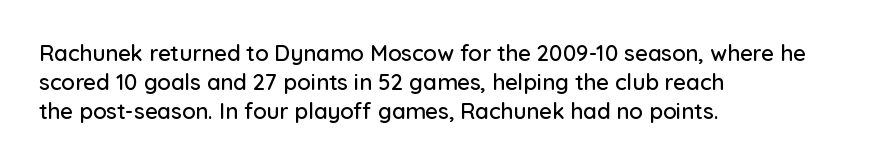
Q: Is the text italic (slanted)? A: No, it is upright.
Q: Is the text underlined? A: No.
Q: How is the paragraph aligned? A: Left-aligned.
Q: Is the spacing between letters normal or unusually wide? A: Normal.
Q: Is the spacing between lines tight, normal or loose? A: Normal.
